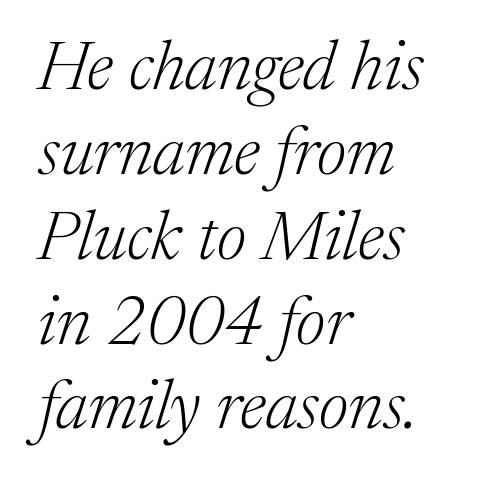
The characters are drawn with everyday or finer stroke widths. Letter spacing: default. You can tell it's italic because the verticals aren't actually vertical. Varying glyph widths throughout — classic text-font behaviour.
